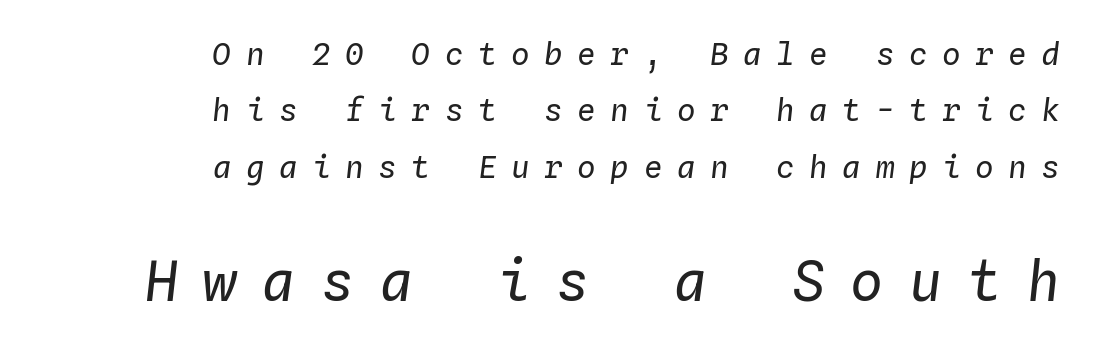
Q: Is the text bold? A: No.
Q: Is the text italic (slanted)? A: Yes, it leans right by about 4 degrees.
Q: Is the text underlined? A: No.
Q: How is the paragraph aligned? A: Right-aligned.
Q: Is the spacing between letters normal or unusually wide? A: Unusually wide.
Q: Which block of text is set in a larger size, the first (top) or the second (bottom)? A: The second (bottom) one.
Q: Width (condensed, normal, or wide)? A: Normal.
Q: Stroke contrast? A: Low.
Q: x-height? A: Medium.
Q: Monospaced? A: Yes.
